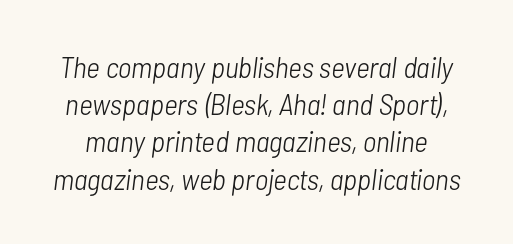
Q: Is the text bold? A: No.
Q: Is the text italic (slanted)? A: Yes, it leans right by about 7 degrees.
Q: Is the text underlined? A: No.
Q: Is the spacing between letters normal or unusually wide? A: Normal.
Q: Width (condensed, normal, or wide)? A: Condensed.
Q: Stroke contrast? A: Low.
Q: x-height? A: Medium.
Q: Monospaced? A: No.
